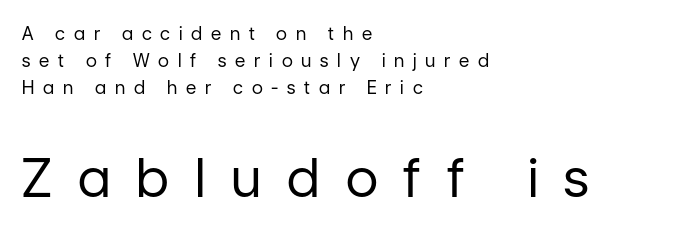
Q: Is the text bold? A: No.
Q: Is the text italic (slanted)? A: No, it is upright.
Q: Is the typeface a serif or a sans-serif typeface? A: Sans-serif.
Q: Is the text underlined? A: No.
Q: How is the paragraph aligned? A: Left-aligned.
Q: Is the spacing between letters normal or unusually wide? A: Unusually wide.
Q: Is the spacing between lines tight, normal or loose? A: Normal.
Q: Which block of text is set in a larger size, the first (top) or the second (bottom)? A: The second (bottom) one.
Q: Width (condensed, normal, or wide)? A: Normal.
Q: Stroke contrast? A: Low.
Q: x-height? A: Medium.
Q: Monospaced? A: No.
